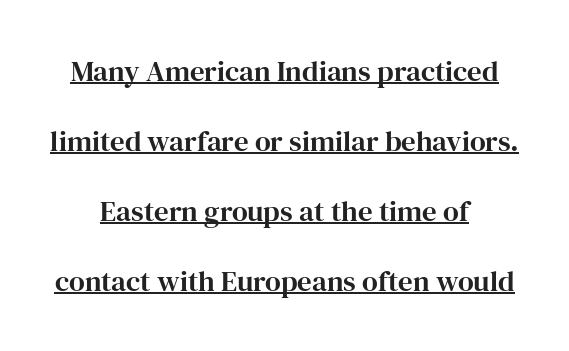
What stands out about the letter spacing? Nothing — it is the standard amount. This rendering features underlined lettering. These lines were composed using upright roman letters. Character widths vary here, with narrow letters taking less room than wide ones. The rendering shows small feet on the letterforms — a serif design. Every row of glyphs is offset so its center matches the block's center.
